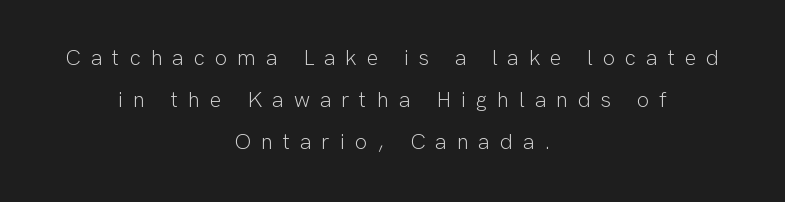
{"italic": "no", "bold": "no", "underline": "no", "align": "center", "line_spacing": "loose", "line_spacing_ratio": 1.91, "letter_spacing": "wide", "letter_spacing_em": 0.45, "glyph_px": 22}
